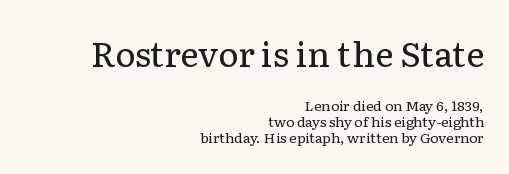
The image shows 35 px regular-weight serif type, upright; set right-aligned, line spacing 1.16x, normal letter spacing, not underlined; the first (top) block is 2.5x larger; low stroke contrast and a medium x-height.
